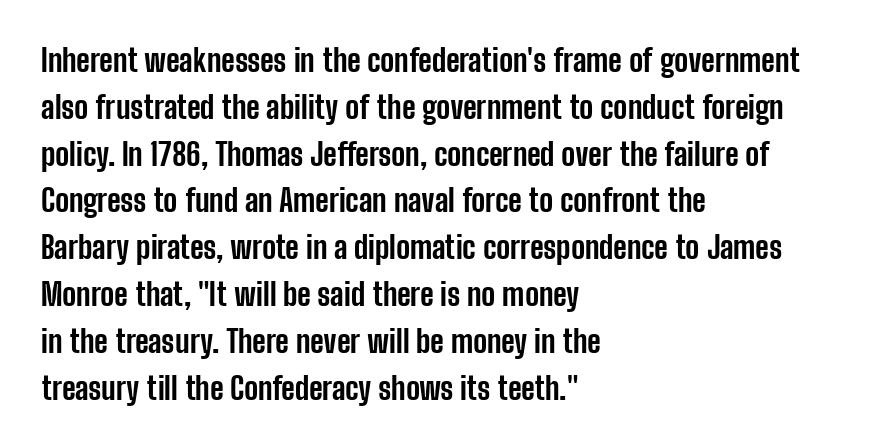
Q: Is the text bold? A: Yes.
Q: Is the text italic (slanted)? A: No, it is upright.
Q: Is the typeface a serif or a sans-serif typeface? A: Sans-serif.
Q: Is the text underlined? A: No.
Q: How is the paragraph aligned? A: Left-aligned.
Q: Is the spacing between letters normal or unusually wide? A: Normal.
Q: Is the spacing between lines tight, normal or loose? A: Normal.
Q: Width (condensed, normal, or wide)? A: Condensed.
Q: Stroke contrast? A: Low.
Q: x-height? A: Medium.
Q: Monospaced? A: No.
